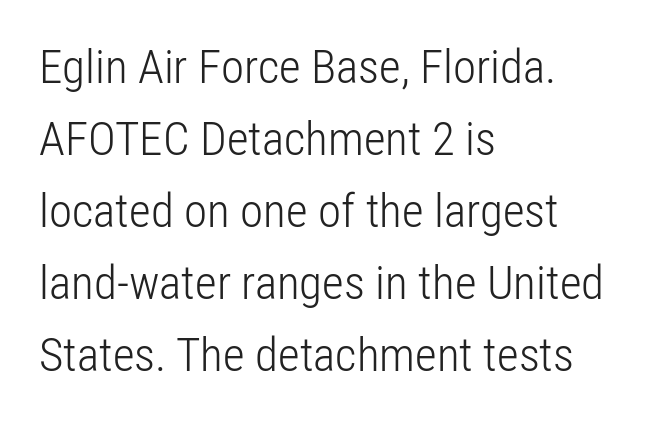
Q: Is the text bold? A: No.
Q: Is the text italic (slanted)? A: No, it is upright.
Q: Is the typeface a serif or a sans-serif typeface? A: Sans-serif.
Q: Is the text underlined? A: No.
Q: How is the paragraph aligned? A: Left-aligned.
Q: Is the spacing between letters normal or unusually wide? A: Normal.
Q: Is the spacing between lines tight, normal or loose? A: Normal.
Q: Width (condensed, normal, or wide)? A: Condensed.
Q: Stroke contrast? A: Low.
Q: x-height? A: Medium.
Q: Monospaced? A: No.
